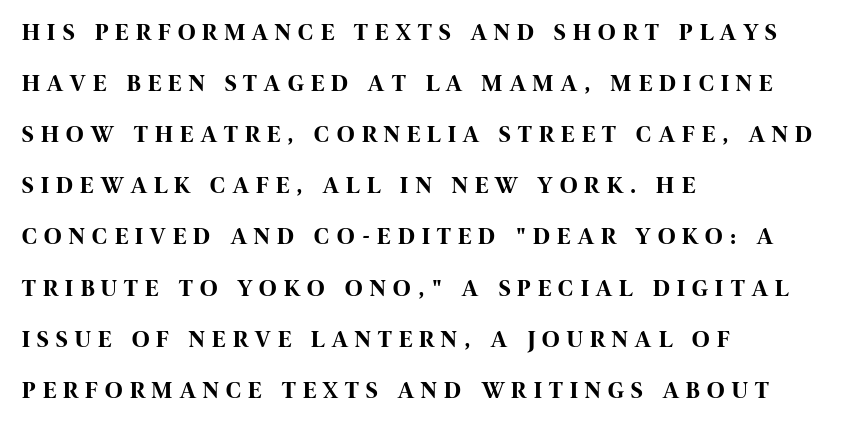
The image shows 24 px bold type, upright; set left-aligned, loose line spacing (2.13x), unusually wide letter spacing (+0.31 em), not underlined.
